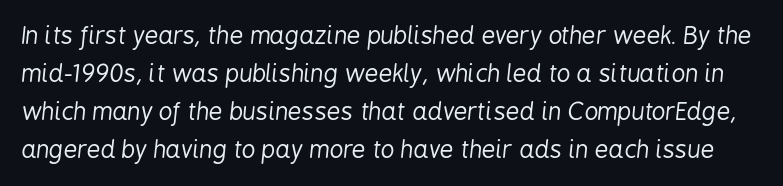
Q: Is the text bold? A: No.
Q: Is the text italic (slanted)? A: Yes, it leans right by about 6 degrees.
Q: Is the text underlined? A: No.
Q: Is the spacing between letters normal or unusually wide? A: Normal.
Q: Is the spacing between lines tight, normal or loose? A: Normal.
